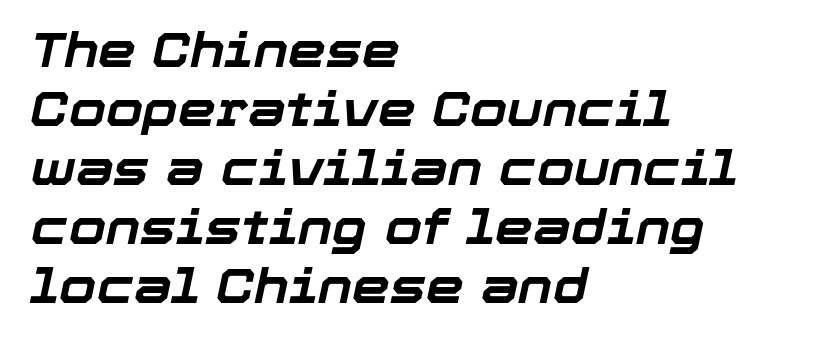
Heft: maximum for text — a bold. These lines are rendered in a variable-pitch font. Is the letter spacing exaggerated? No — it looks like the ordinary default. The specimen reads as italic at a glance. Letters rest on an invisible, unmarked baseline. Where is the straight margin? On the left.
